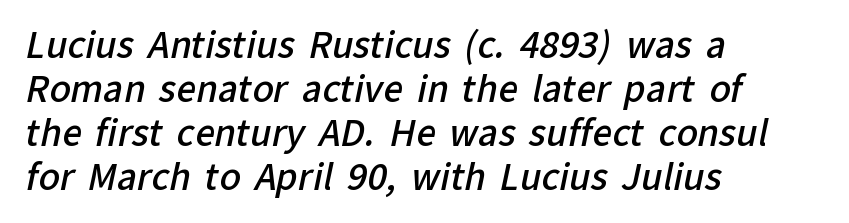
{"serif": "no", "bold": "semi", "weight": "semibold", "width": "normal", "stroke_contrast": "low", "x_height": "medium", "monospaced": "no", "underline": "no", "align": "left", "line_spacing": "normal", "line_spacing_ratio": 1.26, "letter_spacing": "normal", "letter_spacing_em": 0.0, "glyph_px": 35}
